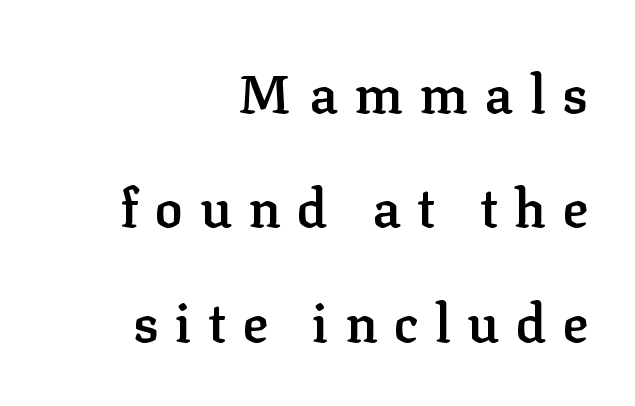
Q: Is the text bold? A: Semi-bold.
Q: Is the text italic (slanted)? A: No, it is upright.
Q: Is the typeface a serif or a sans-serif typeface? A: Serif.
Q: Is the text underlined? A: No.
Q: How is the paragraph aligned? A: Right-aligned.
Q: Is the spacing between letters normal or unusually wide? A: Unusually wide.
Q: Is the spacing between lines tight, normal or loose? A: Loose.
Q: Width (condensed, normal, or wide)? A: Normal.
Q: Stroke contrast? A: Low.
Q: x-height? A: Medium.
Q: Monospaced? A: No.
